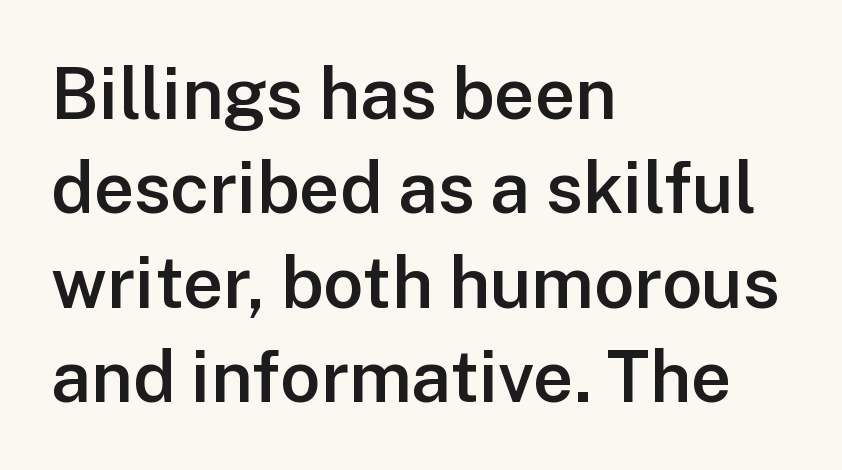
The image shows 71 px semibold sans-serif type, upright; set left-aligned, normal line spacing (1.33x), normal letter spacing, not underlined; low stroke contrast and a medium x-height.
